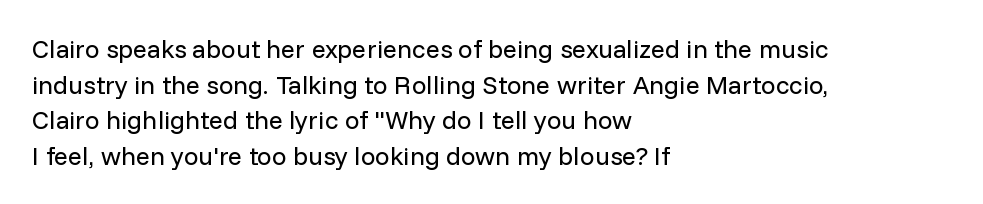
{"italic": "no", "bold": "no", "underline": "no", "align": "left", "line_spacing": "normal", "line_spacing_ratio": 1.37, "letter_spacing": "normal", "letter_spacing_em": 0.0, "glyph_px": 26}
